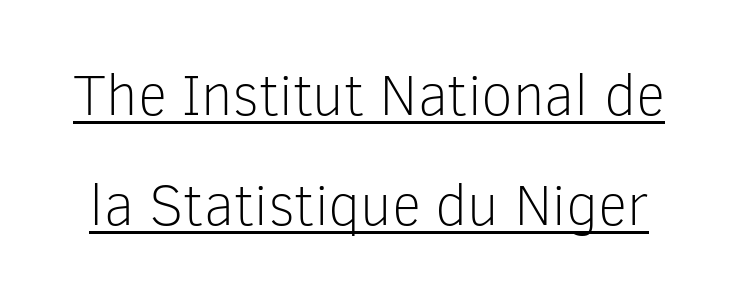
No feet cap the strokes, marking this as sans-serif type. The characters are drawn with everyday or finer stroke widths. This is underlined copy, the kind a proofreader might mark for attention. Each word holds together tightly as a unit, with standard inter-letter gaps.
